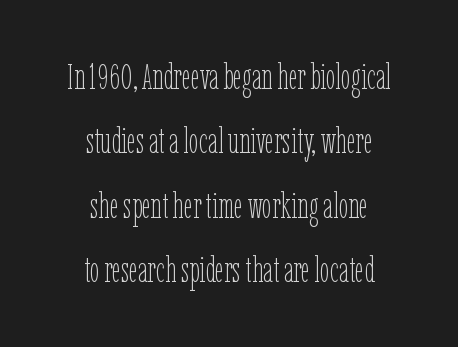
Q: Is the text bold? A: No.
Q: Is the text italic (slanted)? A: No, it is upright.
Q: Is the text underlined? A: No.
Q: How is the paragraph aligned? A: Centered.
Q: Is the spacing between letters normal or unusually wide? A: Normal.
Q: Width (condensed, normal, or wide)? A: Condensed.
Q: Stroke contrast? A: Low.
Q: x-height? A: Medium.
Q: Monospaced? A: No.
